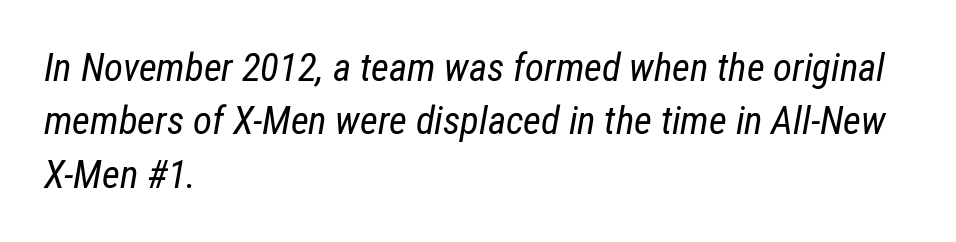
{"italic": "yes", "lean": "right", "slant_degrees": 12, "bold": "no", "weight": "regular", "width": "condensed", "stroke_contrast": "low", "x_height": "medium", "monospaced": "no", "underline": "no", "align": "left", "line_spacing": "normal", "line_spacing_ratio": 1.37, "letter_spacing": "normal", "letter_spacing_em": 0.0, "glyph_px": 39}
